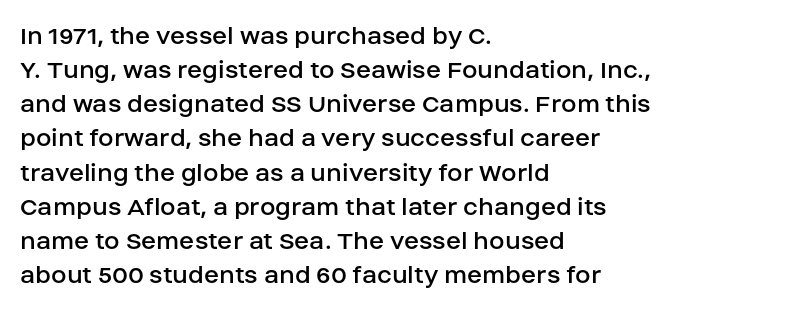
The image shows 28 px regular-weight sans-serif type, upright; set left-aligned, line spacing 1.22x, normal letter spacing, not underlined; low stroke contrast and a large x-height.
